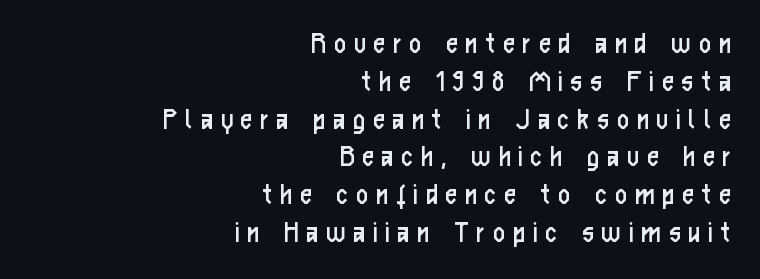
{"serif": "no", "italic": "no", "bold": "no", "weight": "regular", "width": "condensed", "stroke_contrast": "low", "x_height": "medium", "monospaced": "no", "underline": "no", "align": "right", "line_spacing_ratio": 1.18, "letter_spacing": "wide", "letter_spacing_em": 0.26, "glyph_px": 32}
